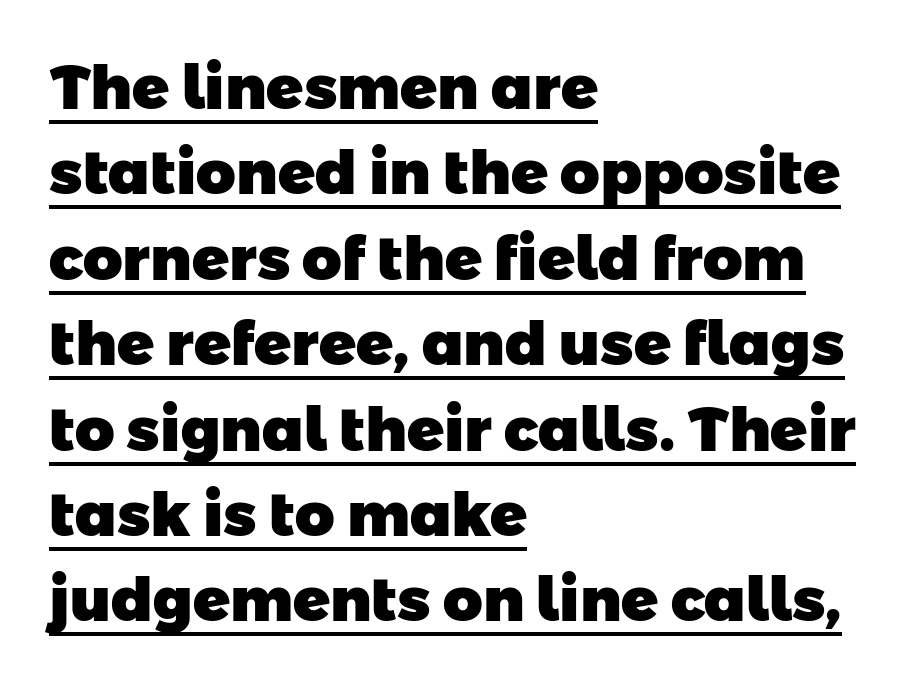
The image shows 61 px heavy sans-serif type; set left-aligned, normal line spacing (1.4x), normal letter spacing, underlined; low stroke contrast and a medium x-height.
